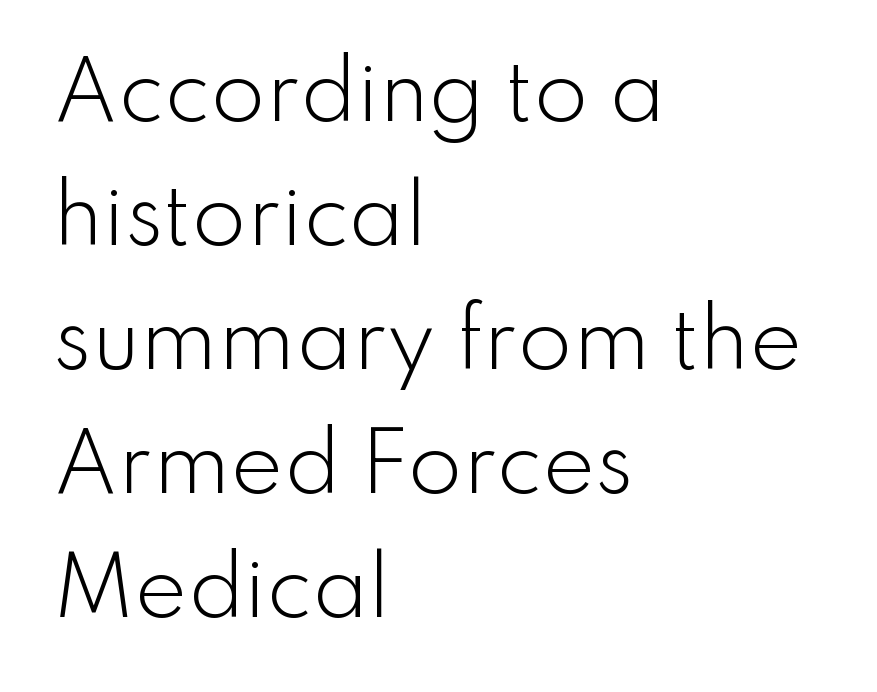
The image shows 79 px light sans-serif type, upright; set left-aligned, normal line spacing (1.57x), normal letter spacing, not underlined; low stroke contrast and a small x-height.
